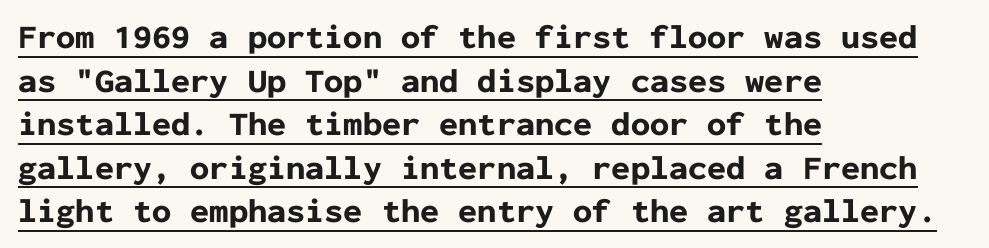
The image shows 34 px bold sans-serif type, upright, monospaced; set left-aligned, normal line spacing (1.28x), normal letter spacing, underlined; low stroke contrast and a medium x-height.
